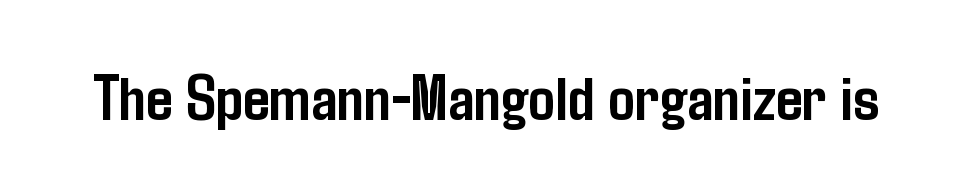
Posture: straight, roman, zero tilt. Observe the absence of serifs on each vertical stroke in this sample. Looks like regular typesetting: each glyph gets only the width it needs. Bold? Absolutely — the strokes are thick and heavy.
